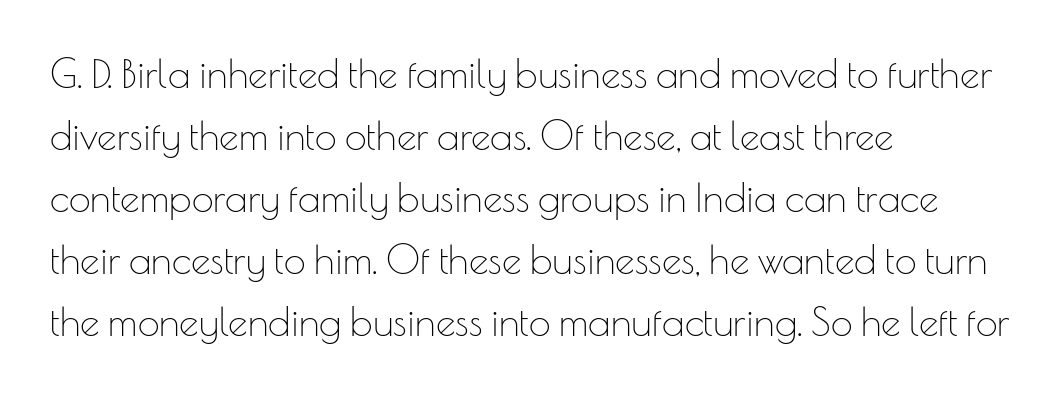
Q: Is the text bold? A: No.
Q: Is the text italic (slanted)? A: No, it is upright.
Q: Is the typeface a serif or a sans-serif typeface? A: Sans-serif.
Q: Is the text underlined? A: No.
Q: How is the paragraph aligned? A: Left-aligned.
Q: Is the spacing between letters normal or unusually wide? A: Normal.
Q: Is the spacing between lines tight, normal or loose? A: Normal.
Q: Width (condensed, normal, or wide)? A: Normal.
Q: Stroke contrast? A: Low.
Q: x-height? A: Small.
Q: Monospaced? A: No.
